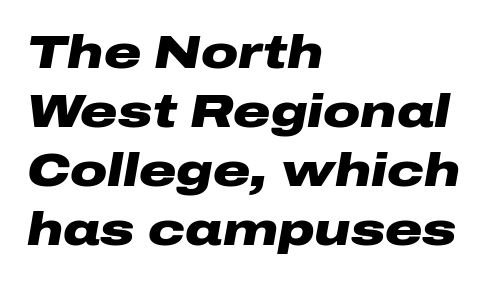
Quick note: underline off. Spacing verdict: proportional, widths tailored to each character. Typeset ragged right — the left edge is the straight one. Italic? Definitely — the glyphs are oblique.
